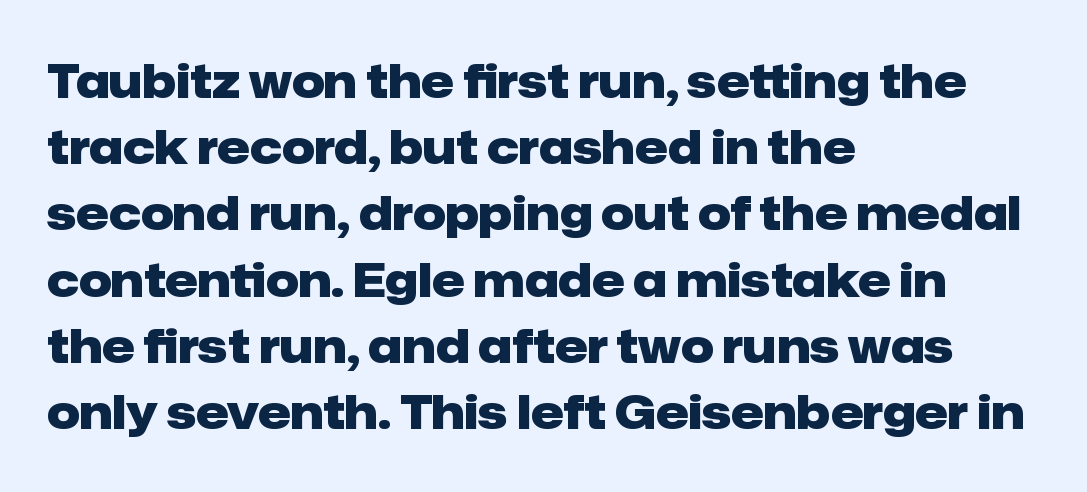
{"serif": "no", "italic": "no", "bold": "yes", "weight": "heavy", "width": "normal", "stroke_contrast": "low", "x_height": "medium", "monospaced": "no", "underline": "no", "align": "left", "line_spacing": "normal", "line_spacing_ratio": 1.44, "letter_spacing": "normal", "letter_spacing_em": 0.0, "glyph_px": 46}
